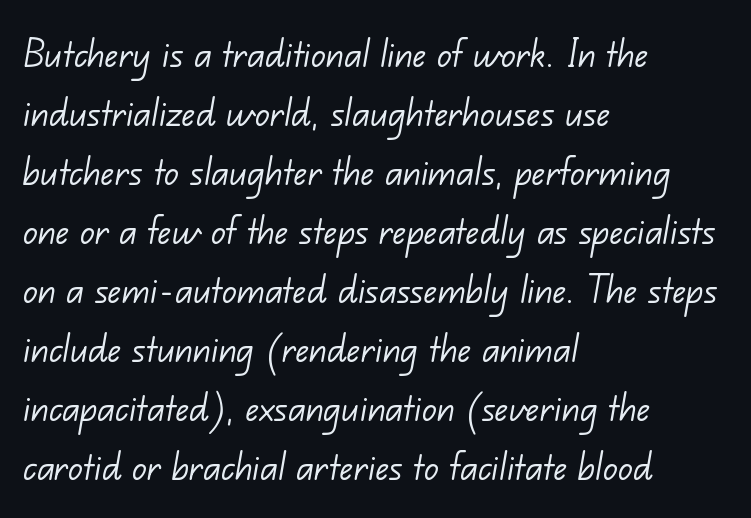
Q: Is the text bold? A: No.
Q: Is the typeface a serif or a sans-serif typeface? A: Sans-serif.
Q: Is the text underlined? A: No.
Q: How is the paragraph aligned? A: Left-aligned.
Q: Is the spacing between letters normal or unusually wide? A: Normal.
Q: Is the spacing between lines tight, normal or loose? A: Normal.
Q: Width (condensed, normal, or wide)? A: Normal.
Q: Stroke contrast? A: Low.
Q: x-height? A: Small.
Q: Monospaced? A: No.
